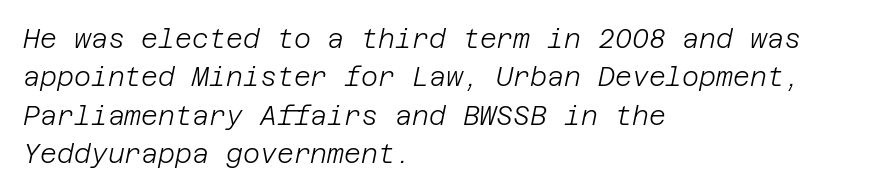
This is not heavy type; no bold has been used. Vertically, the passage feels balanced, rows spaced as you'd expect. Clear beneath every line of the passage. The typesetter chose a ragged-right arrangement here. Is the type slanted? Yes — the strokes lean at a clear angle.
